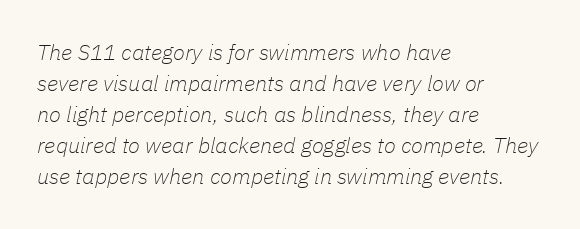
Q: Is the text bold? A: No.
Q: Is the text italic (slanted)? A: Yes, it leans right by about 11 degrees.
Q: Is the text underlined? A: No.
Q: How is the paragraph aligned? A: Left-aligned.
Q: Is the spacing between letters normal or unusually wide? A: Normal.
Q: Is the spacing between lines tight, normal or loose? A: Normal.
